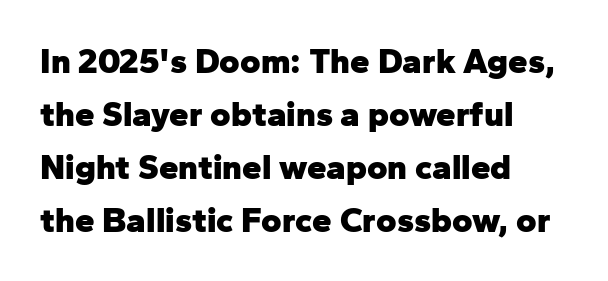
The image shows 35 px heavy sans-serif type, upright; set left-aligned, normal line spacing (1.51x), normal letter spacing, not underlined; low stroke contrast and a medium x-height.
